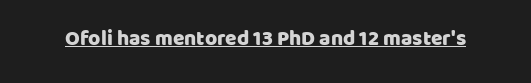
Students, note that the glyphs here touch the page at normal intervals. Does a line run under the words? Yes, clearly. Designer's note — italics off, roman on.
